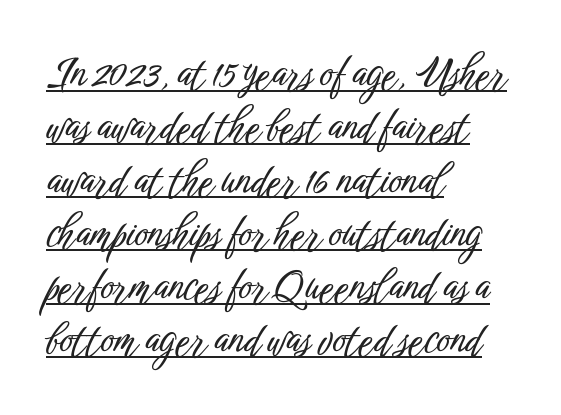
Here the glyphs are tracked normally, forming tight word shapes. Leading matches the norm, producing a regular column. Each letter keeps its own natural width here, so spacing adapts to shape. Students, observe the line beneath the letters — that is underlining.
